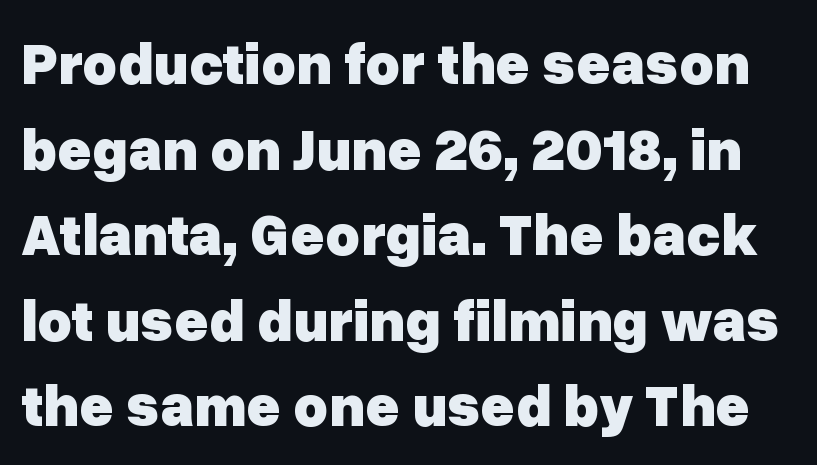
Q: Is the text bold? A: Yes.
Q: Is the text italic (slanted)? A: No, it is upright.
Q: Is the typeface a serif or a sans-serif typeface? A: Sans-serif.
Q: Is the text underlined? A: No.
Q: Is the spacing between letters normal or unusually wide? A: Normal.
Q: Is the spacing between lines tight, normal or loose? A: Normal.
Q: Width (condensed, normal, or wide)? A: Normal.
Q: Stroke contrast? A: Low.
Q: x-height? A: Medium.
Q: Monospaced? A: No.
